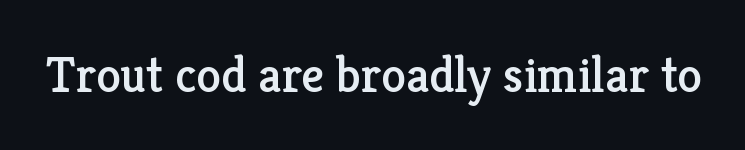
{"serif": "yes", "italic": "no", "width": "normal", "stroke_contrast": "low", "x_height": "medium", "monospaced": "no", "underline": "no", "letter_spacing": "normal", "letter_spacing_em": 0.0, "glyph_px": 50}
